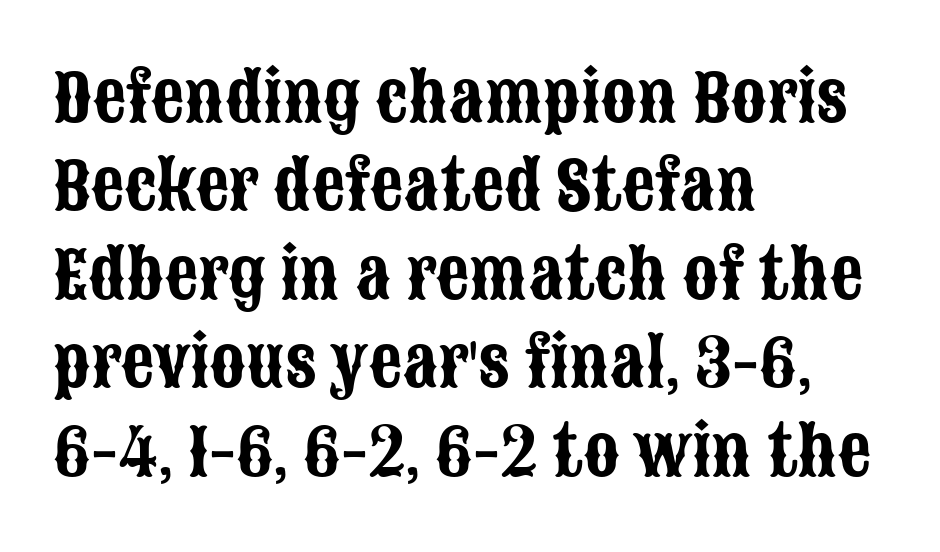
The image shows 66 px condensed sans-serif type, upright; set left-aligned, normal line spacing (1.34x), normal letter spacing, not underlined; low stroke contrast and a large x-height.
